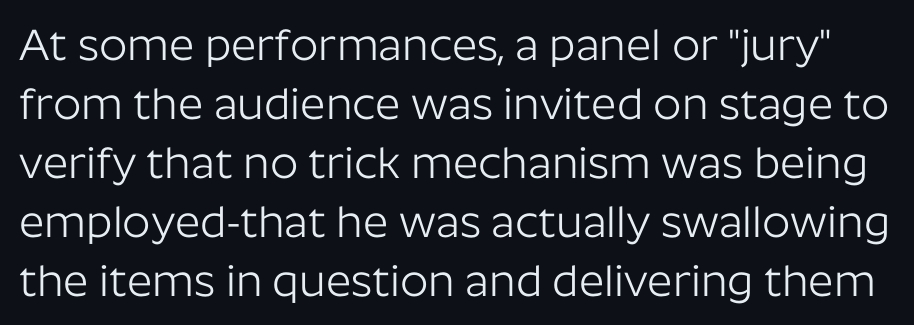
The image shows 44 px light sans-serif type, upright; set normal line spacing (1.34x), normal letter spacing, not underlined; low stroke contrast and a medium x-height.
